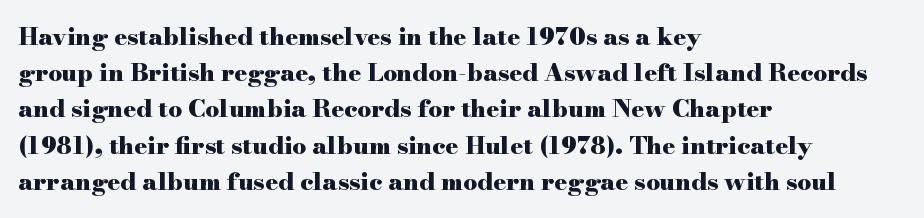
Q: Is the text bold? A: Yes.
Q: Is the text italic (slanted)? A: No, it is upright.
Q: Is the text underlined? A: No.
Q: How is the paragraph aligned? A: Left-aligned.
Q: Is the spacing between letters normal or unusually wide? A: Normal.
Q: Is the spacing between lines tight, normal or loose? A: Normal.
